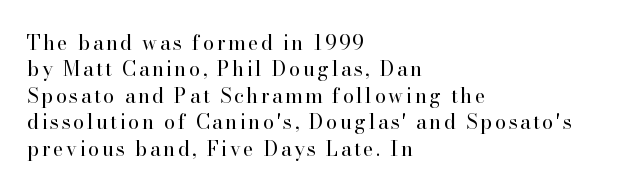
{"italic": "no", "bold": "no", "underline": "no", "align": "left", "line_spacing": "normal", "line_spacing_ratio": 1.32, "glyph_px": 20}
